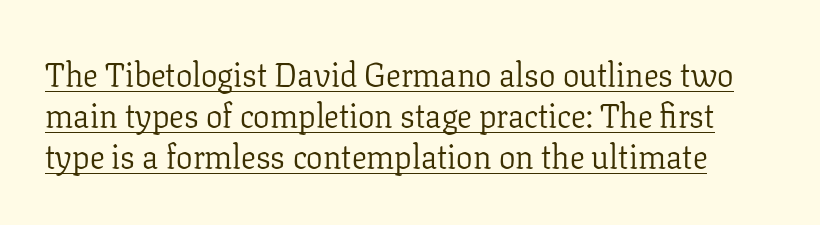
This rendering features underlined lettering. Classification — serif. Students, note that the glyphs here touch the page at normal intervals. Characters remain perfectly vertical along every line. This reads as an unemphasized weight, regular at the heaviest. The rendering uses natural spacing where letterforms have individual widths.
